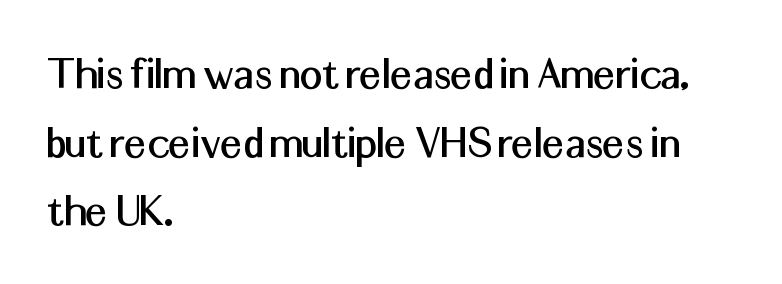
The image shows 49 px sans-serif type, upright; set left-aligned, normal line spacing (1.4x), normal letter spacing, not underlined; medium stroke contrast and a medium x-height.
